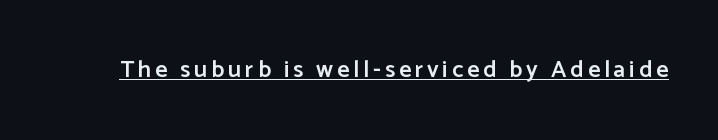
The image shows 24 px text type, upright; set underlined.
